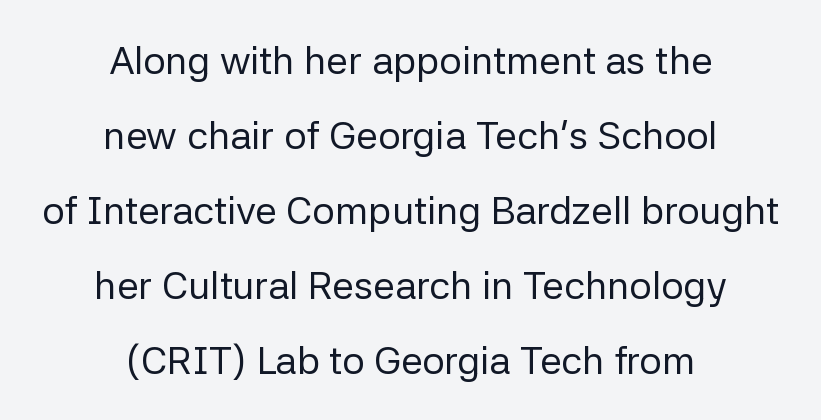
{"serif": "no", "italic": "no", "bold": "no", "weight": "regular", "width": "normal", "stroke_contrast": "low", "x_height": "medium", "monospaced": "no", "underline": "no", "align": "center", "line_spacing": "loose", "line_spacing_ratio": 1.92, "letter_spacing": "normal", "letter_spacing_em": 0.0, "glyph_px": 39}
